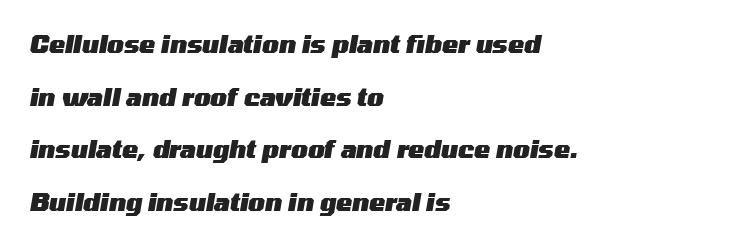
The image shows 24 px bold type, italic (leaning right); set left-aligned, loose line spacing (2.19x), normal letter spacing, not underlined.
